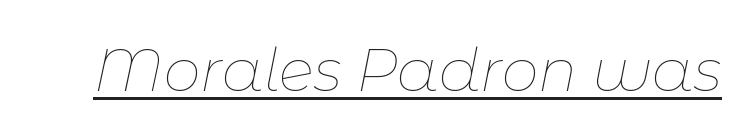
Q: Is the text bold? A: No.
Q: Is the text italic (slanted)? A: Yes, it leans right by about 11 degrees.
Q: Is the text underlined? A: Yes.
Q: Is the spacing between letters normal or unusually wide? A: Normal.
Q: Width (condensed, normal, or wide)? A: Normal.
Q: Stroke contrast? A: Low.
Q: x-height? A: Medium.
Q: Monospaced? A: No.
